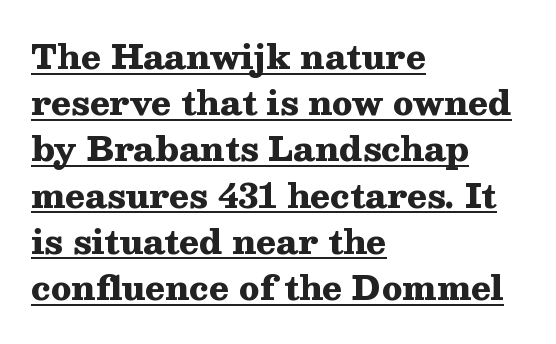
Q: Is the text bold? A: Yes.
Q: Is the text italic (slanted)? A: No, it is upright.
Q: Is the typeface a serif or a sans-serif typeface? A: Serif.
Q: Is the text underlined? A: Yes.
Q: How is the paragraph aligned? A: Left-aligned.
Q: Is the spacing between letters normal or unusually wide? A: Normal.
Q: Is the spacing between lines tight, normal or loose? A: Normal.
Q: Width (condensed, normal, or wide)? A: Wide.
Q: Stroke contrast? A: Medium.
Q: x-height? A: Medium.
Q: Monospaced? A: No.
